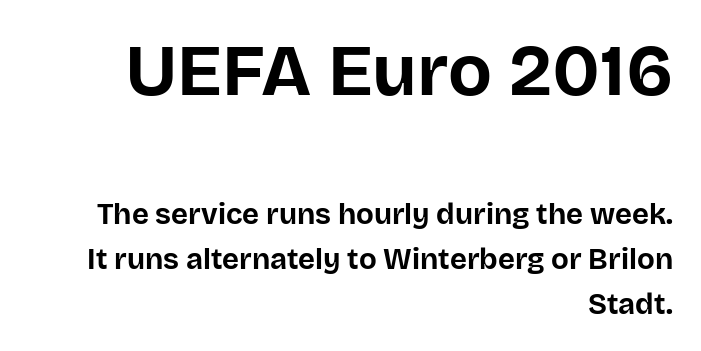
{"serif": "no", "italic": "no", "bold": "yes", "weight": "bold", "width": "normal", "stroke_contrast": "low", "x_height": "large", "monospaced": "no", "underline": "no", "align": "right", "line_spacing": "normal", "line_spacing_ratio": 1.55, "letter_spacing": "normal", "letter_spacing_em": 0.0, "larger_block": "first", "size_ratio": 2.48, "glyph_px": 72}
